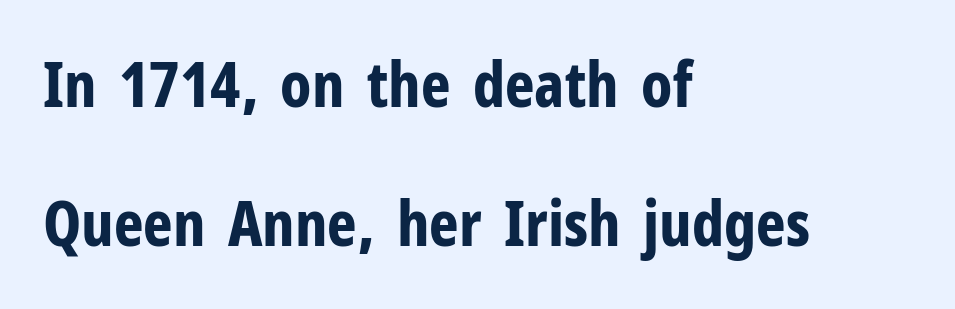
Q: Is the text bold? A: Yes.
Q: Is the text italic (slanted)? A: No, it is upright.
Q: Is the typeface a serif or a sans-serif typeface? A: Sans-serif.
Q: Is the text underlined? A: No.
Q: How is the paragraph aligned? A: Left-aligned.
Q: Is the spacing between letters normal or unusually wide? A: Normal.
Q: Is the spacing between lines tight, normal or loose? A: Loose.
Q: Width (condensed, normal, or wide)? A: Condensed.
Q: Stroke contrast? A: Low.
Q: x-height? A: Medium.
Q: Monospaced? A: No.
